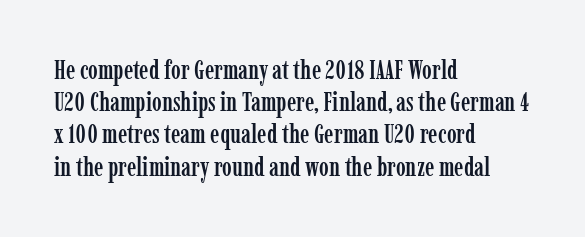
You could call the tracking neutral — neither tight nor loose. Posture: upright roman. Which margin do the lines hug? The left one — the right edge is uneven. Decoration check: the copy has no underline.
